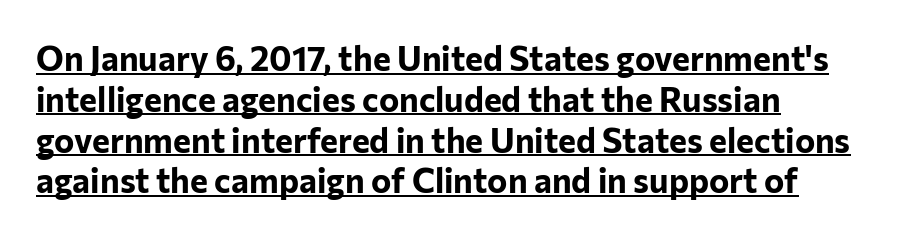
Notice how the passage keeps a crisp vertical edge on the left only. Weight check: bold — yes, fully. Quick note: underline on. These lines are composed in type without serifs.
